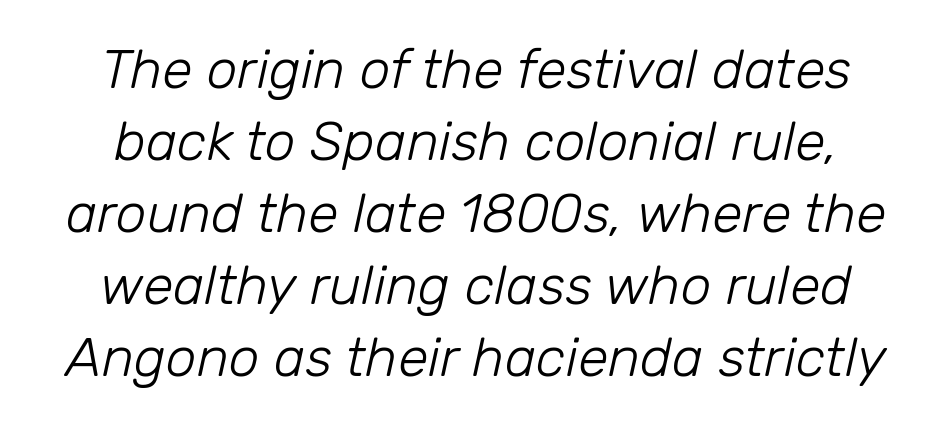
{"italic": "yes", "lean": "right", "slant_degrees": 12, "bold": "no", "weight": "light", "width": "normal", "stroke_contrast": "low", "x_height": "medium", "monospaced": "no", "underline": "no", "line_spacing": "normal", "line_spacing_ratio": 1.31, "letter_spacing": "normal", "letter_spacing_em": 0.0, "glyph_px": 55}
